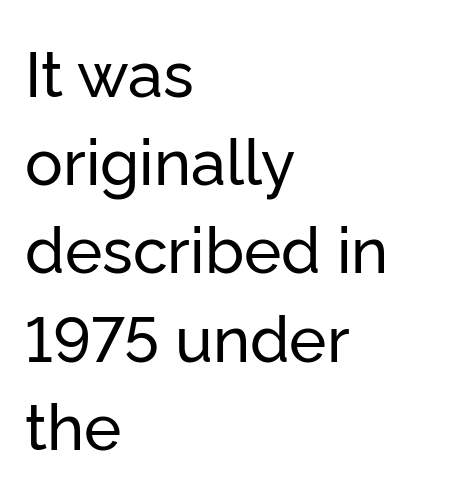
The string is rendered with underlining switched off. Caption: multi-line text, flush left, ragged right. You can tell from the bare stems that sans-serif type was used. What stands out about the letter spacing? Nothing — it is the standard amount. The letters stand straight up with perfectly vertical stems.
